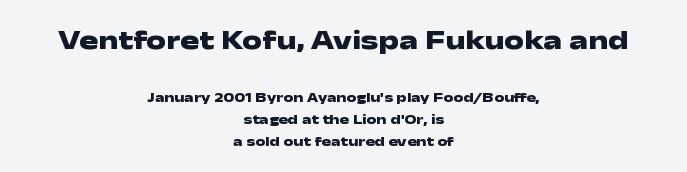
Q: Is the text bold? A: Yes.
Q: Is the text italic (slanted)? A: No, it is upright.
Q: Is the typeface a serif or a sans-serif typeface? A: Sans-serif.
Q: Is the text underlined? A: No.
Q: How is the paragraph aligned? A: Centered.
Q: Is the spacing between letters normal or unusually wide? A: Normal.
Q: Is the spacing between lines tight, normal or loose? A: Normal.
Q: Which block of text is set in a larger size, the first (top) or the second (bottom)? A: The first (top) one.
Q: Width (condensed, normal, or wide)? A: Wide.
Q: Stroke contrast? A: Low.
Q: x-height? A: Medium.
Q: Monospaced? A: No.
